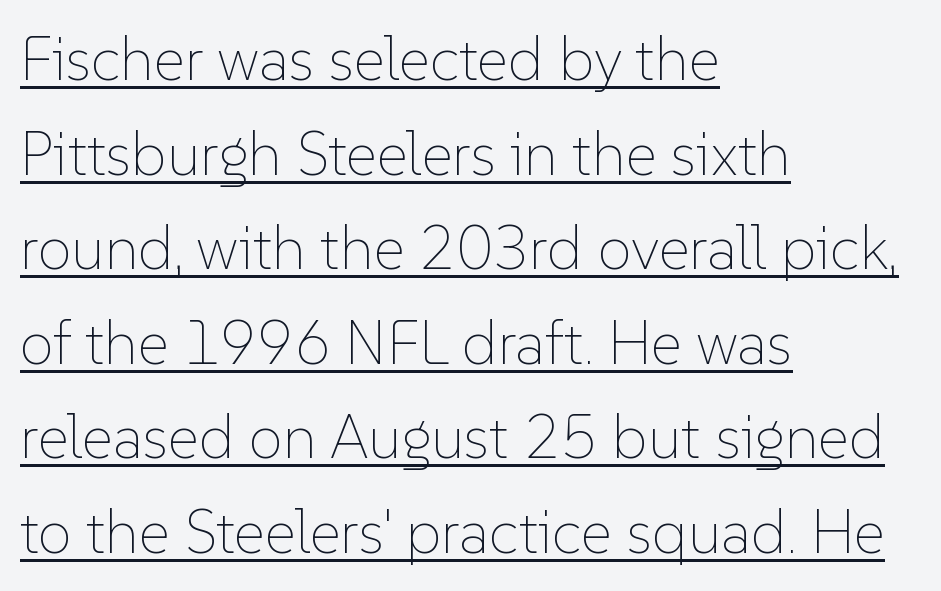
Q: Is the text bold? A: No.
Q: Is the text italic (slanted)? A: No, it is upright.
Q: Is the text underlined? A: Yes.
Q: How is the paragraph aligned? A: Left-aligned.
Q: Is the spacing between letters normal or unusually wide? A: Normal.
Q: Is the spacing between lines tight, normal or loose? A: Normal.
Q: Width (condensed, normal, or wide)? A: Normal.
Q: Stroke contrast? A: Low.
Q: x-height? A: Medium.
Q: Monospaced? A: No.
